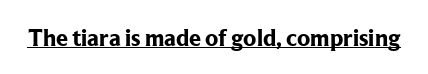
The image shows 24 px bold type, upright; set normal letter spacing, underlined.
